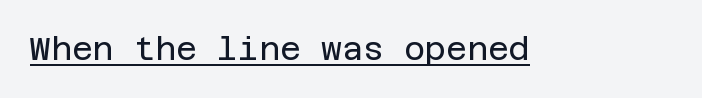
Is the letter spacing exaggerated? No — it looks like the ordinary default. These lines were composed using upright roman letters. Weight: in the light-to-regular range. The words here are underlined. These lines are composed in type without serifs.
